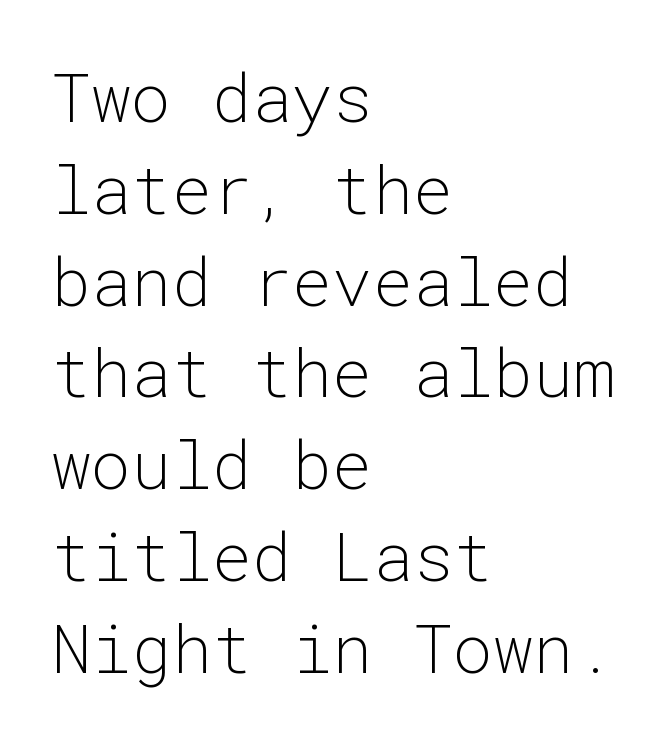
The image shows 67 px light sans-serif type, upright, monospaced; set left-aligned, normal line spacing (1.37x), normal letter spacing, not underlined; low stroke contrast and a medium x-height.
